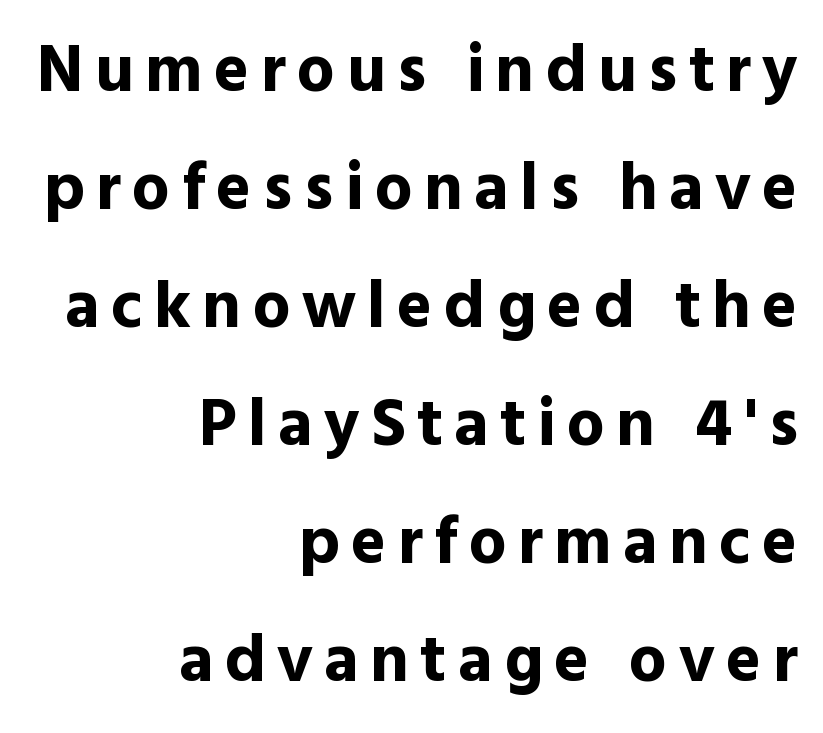
One-word summary of the alignment: right. Students, this is bold: see how much ink each stroke carries. Grotesque or geometric, the face here clearly has no serifs. The letters advance in unequal steps, a hallmark of proportional type.
